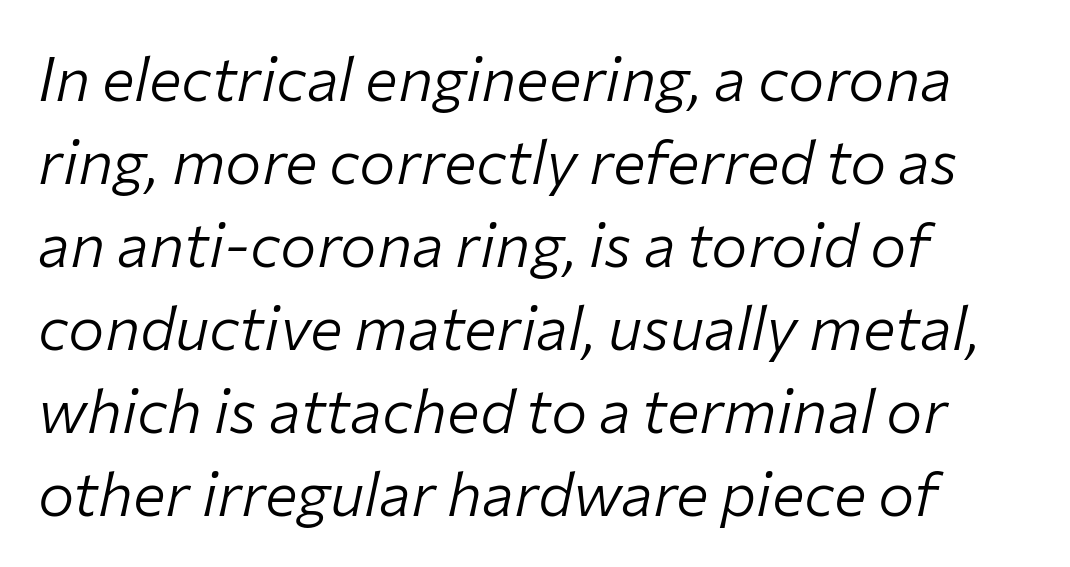
{"italic": "yes", "lean": "right", "slant_degrees": 12, "bold": "no", "weight": "light", "width": "normal", "stroke_contrast": "low", "x_height": "medium", "monospaced": "no", "underline": "no", "align": "left", "line_spacing": "normal", "line_spacing_ratio": 1.36, "letter_spacing": "normal", "letter_spacing_em": 0.0, "glyph_px": 61}
